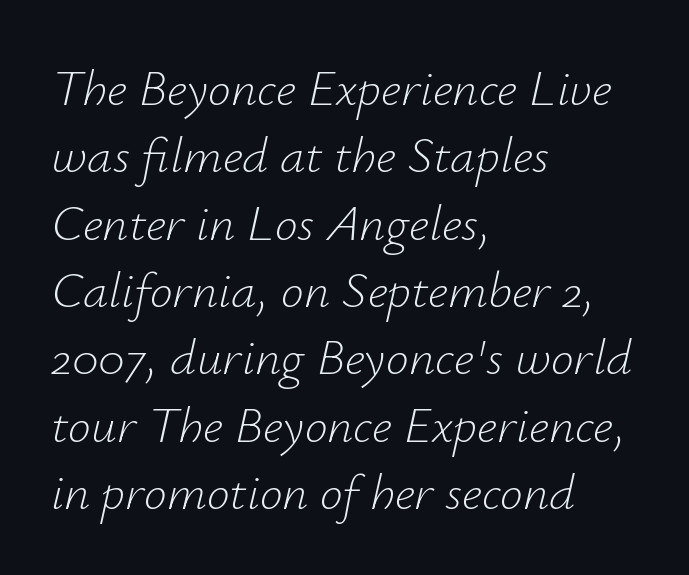
The image shows 51 px light type, italic (leaning right); set left-aligned, normal line spacing (1.32x), normal letter spacing, not underlined; low stroke contrast and a small x-height.
